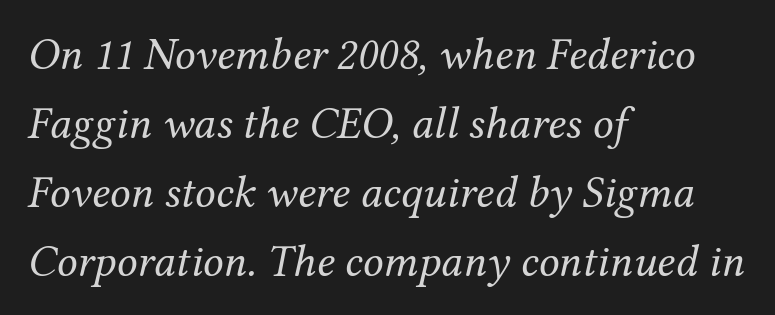
The image shows 46 px regular-weight serif type, italic (leaning right); set left-aligned, normal line spacing (1.5x), normal letter spacing, not underlined; medium stroke contrast and a medium x-height.
